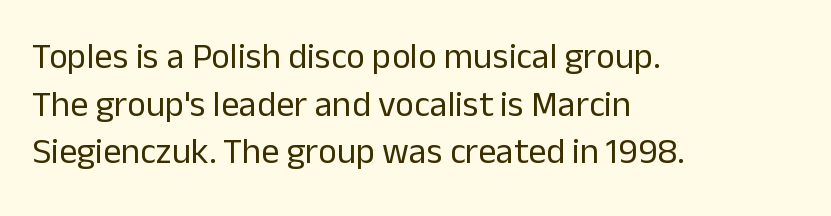
Q: Is the text bold? A: No.
Q: Is the text italic (slanted)? A: No, it is upright.
Q: Is the typeface a serif or a sans-serif typeface? A: Sans-serif.
Q: Is the text underlined? A: No.
Q: How is the paragraph aligned? A: Left-aligned.
Q: Is the spacing between letters normal or unusually wide? A: Normal.
Q: Is the spacing between lines tight, normal or loose? A: Normal.
Q: Width (condensed, normal, or wide)? A: Normal.
Q: Stroke contrast? A: Low.
Q: x-height? A: Medium.
Q: Monospaced? A: No.
